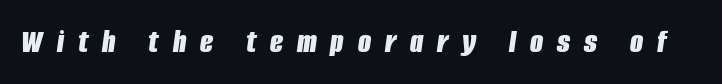
The image shows 34 px bold, condensed type, italic (leaning right); set unusually wide letter spacing (+0.41 em), not underlined; low stroke contrast and a large x-height.
